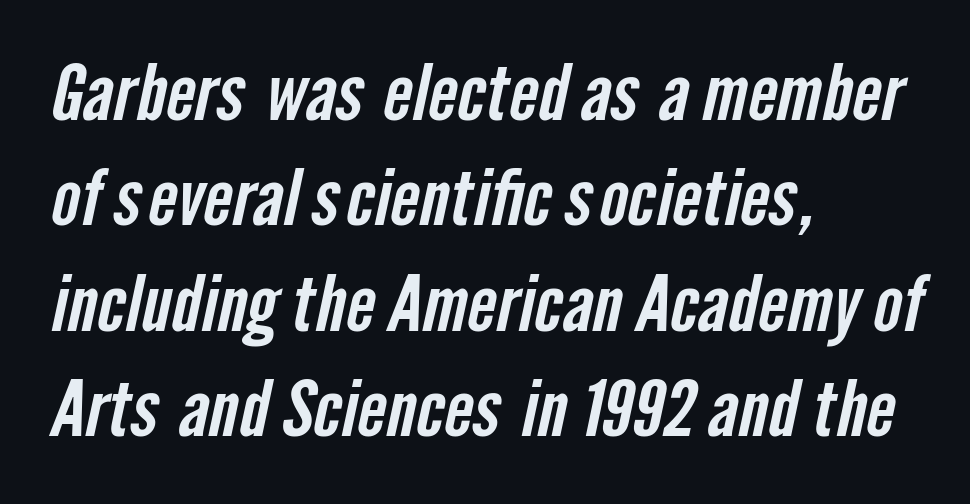
This sample has the flowing, uneven cadence of proportional lettering. The lines in this sample share a left origin and differ only in where they stop. Nothing sits at the stroke ends, so this counts as sans-serif. Glyph-to-glyph distance matches everyday printed text. The space directly below the letters is spotless.
